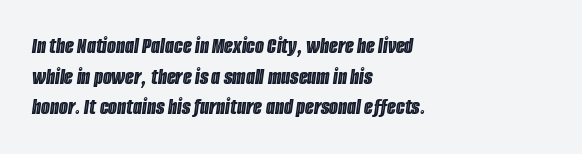
The image shows 23 px text type, italic (leaning right); set left-aligned, normal line spacing (1.33x), normal letter spacing, not underlined.
